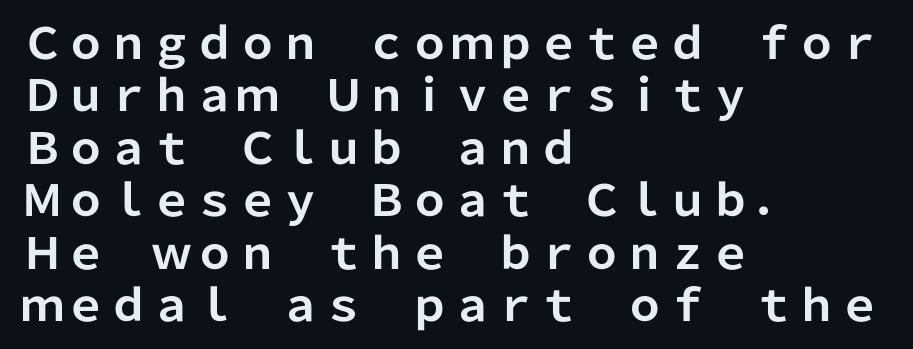
Q: Is the text bold? A: Yes.
Q: Is the text italic (slanted)? A: No, it is upright.
Q: Is the typeface a serif or a sans-serif typeface? A: Sans-serif.
Q: Is the text underlined? A: No.
Q: How is the paragraph aligned? A: Left-aligned.
Q: Is the spacing between letters normal or unusually wide? A: Normal.
Q: Width (condensed, normal, or wide)? A: Normal.
Q: Stroke contrast? A: Low.
Q: x-height? A: Medium.
Q: Monospaced? A: No.
